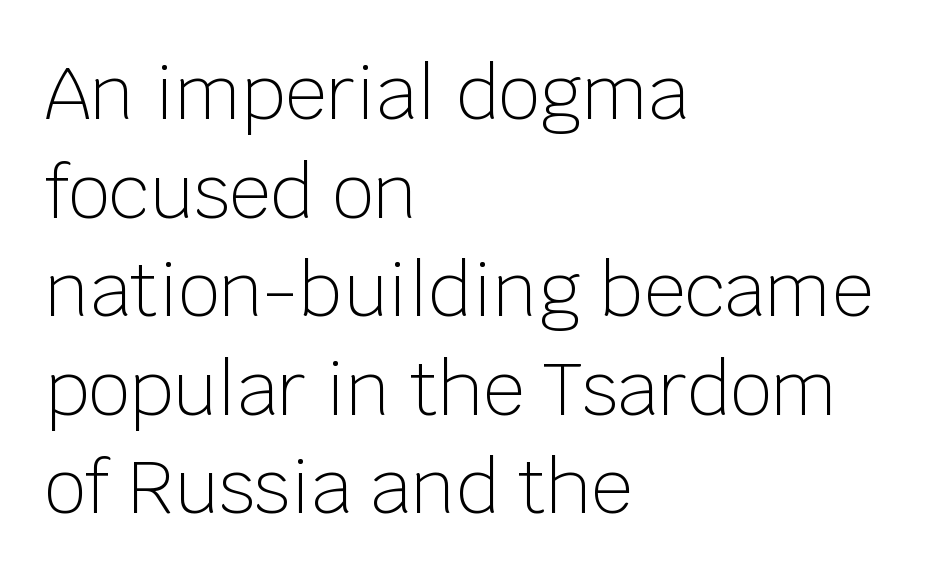
{"serif": "no", "italic": "no", "bold": "no", "weight": "light", "width": "normal", "stroke_contrast": "low", "x_height": "large", "monospaced": "no", "underline": "no", "align": "left", "line_spacing": "normal", "line_spacing_ratio": 1.35, "letter_spacing": "normal", "letter_spacing_em": 0.0, "glyph_px": 73}
